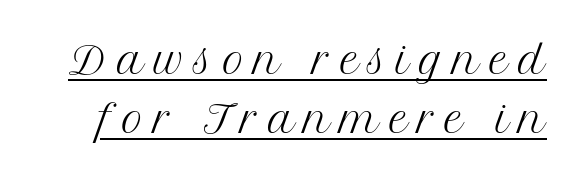
Q: Is the text bold? A: No.
Q: Is the text italic (slanted)? A: Yes.
Q: Is the text underlined? A: Yes.
Q: Is the spacing between letters normal or unusually wide? A: Unusually wide.
Q: Is the spacing between lines tight, normal or loose? A: Normal.
Q: Width (condensed, normal, or wide)? A: Normal.
Q: Stroke contrast? A: Medium.
Q: x-height? A: Medium.
Q: Monospaced? A: No.
